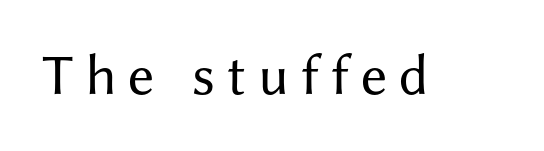
A typesetter would mark this as roman, not italic. Only glyphs here, with clear space below each row. Is this a fixed-width face? No — the glyphs have proportional, varying widths. The letters look calm and open, with moderate or lighter stems.
